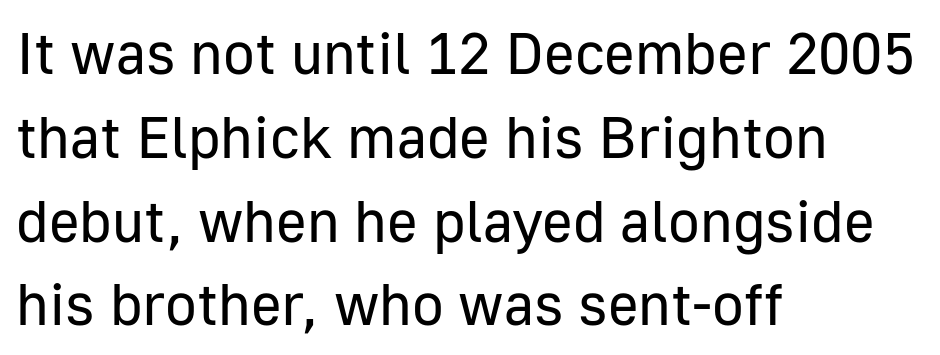
The image shows 59 px regular-weight sans-serif type, upright; set left-aligned, normal line spacing (1.42x), normal letter spacing, not underlined; low stroke contrast and a medium x-height.
